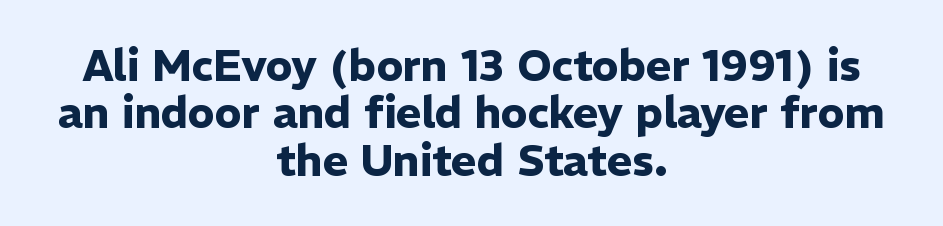
The characters display no serif detailing; their extremities are plain. The whitespace from short lines is split evenly between both sides. Each glyph is drawn with heavy, bold strokes. These lines huddle together more closely than default settings would place them.
